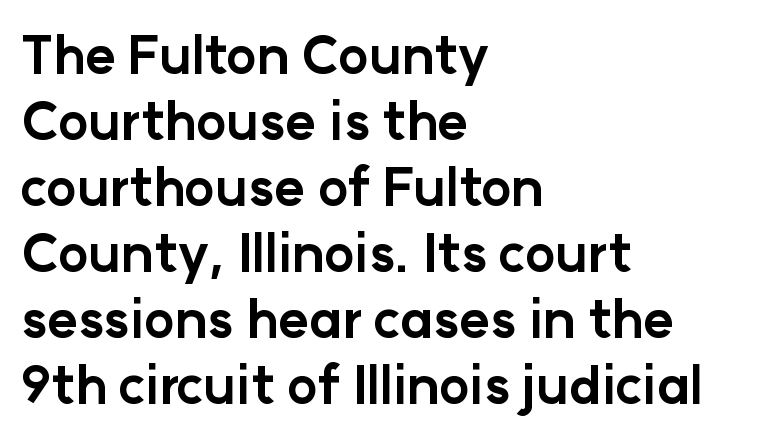
The image shows 52 px bold sans-serif type, upright; set left-aligned, normal line spacing (1.27x), normal letter spacing, not underlined; low stroke contrast and a medium x-height.
